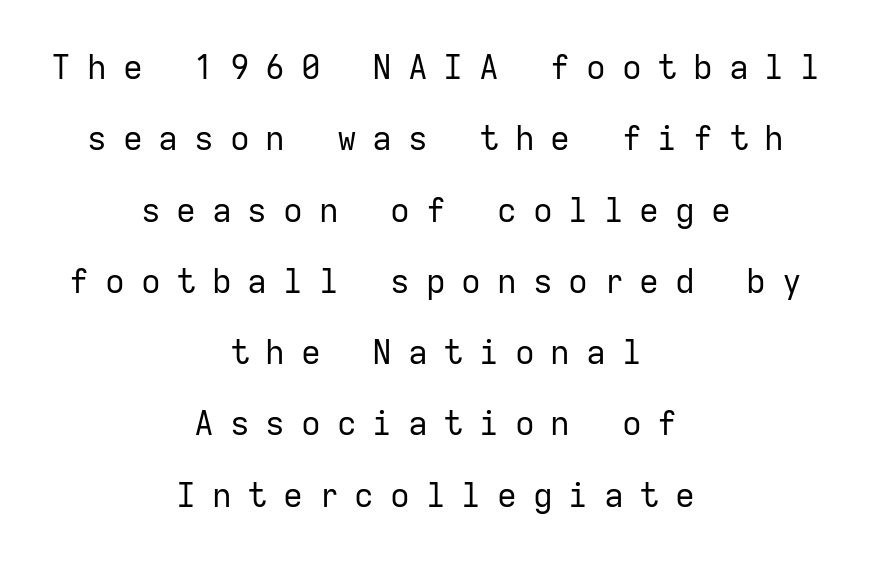
{"serif": "no", "italic": "no", "bold": "no", "weight": "regular", "width": "normal", "stroke_contrast": "low", "x_height": "medium", "monospaced": "yes", "underline": "no", "align": "center", "line_spacing": "loose", "line_spacing_ratio": 2.16, "letter_spacing": "wide", "letter_spacing_em": 0.48, "glyph_px": 33}
